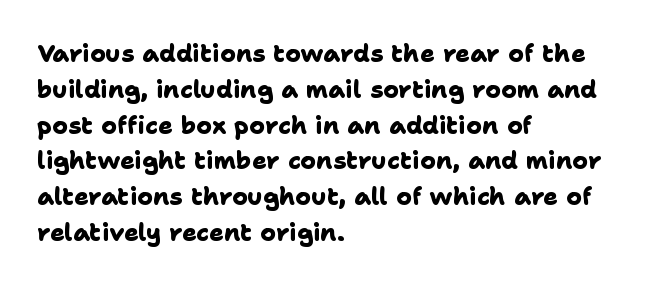
{"bold": "yes", "underline": "no", "align": "left", "line_spacing": "normal", "line_spacing_ratio": 1.49, "letter_spacing": "normal", "letter_spacing_em": 0.0, "glyph_px": 24}
